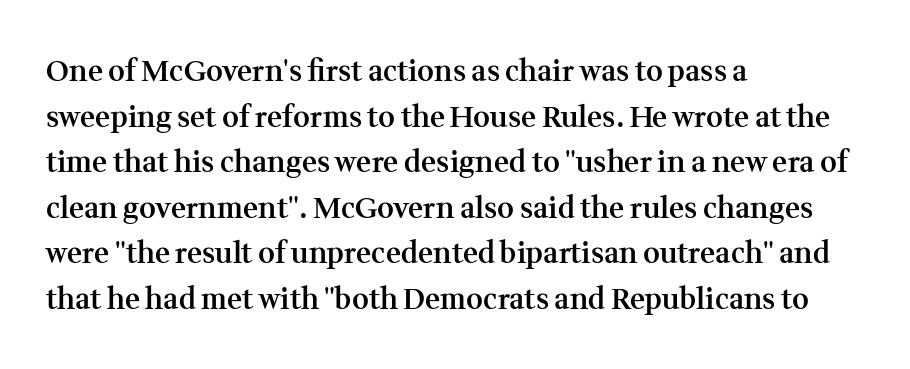
Q: Is the text bold? A: Semi-bold.
Q: Is the text italic (slanted)? A: No, it is upright.
Q: Is the typeface a serif or a sans-serif typeface? A: Serif.
Q: Is the text underlined? A: No.
Q: How is the paragraph aligned? A: Left-aligned.
Q: Is the spacing between letters normal or unusually wide? A: Normal.
Q: Is the spacing between lines tight, normal or loose? A: Normal.
Q: Width (condensed, normal, or wide)? A: Normal.
Q: Stroke contrast? A: Medium.
Q: x-height? A: Medium.
Q: Monospaced? A: No.
